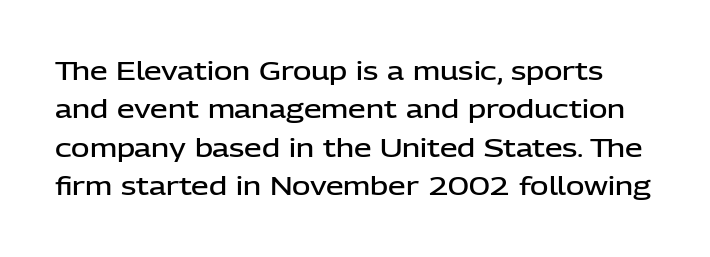
Here the glyphs are tracked normally, forming tight word shapes. Leading: standard. A bit beefed up — I'd call it semibold rather than bold. Notice how the stems are strictly vertical — no italics here. Lines of text with bare space underneath.
